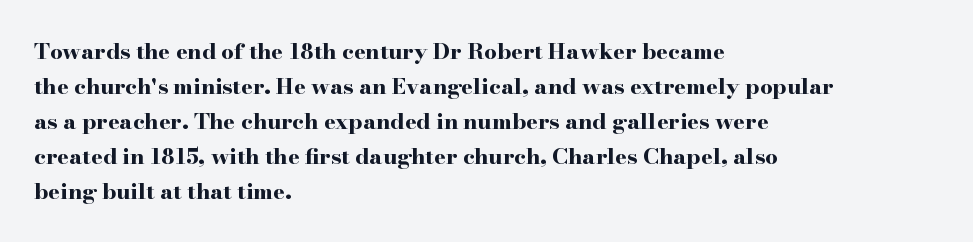
Q: Is the text bold? A: Yes.
Q: Is the text italic (slanted)? A: No, it is upright.
Q: Is the text underlined? A: No.
Q: How is the paragraph aligned? A: Left-aligned.
Q: Is the spacing between letters normal or unusually wide? A: Normal.
Q: Is the spacing between lines tight, normal or loose? A: Normal.
